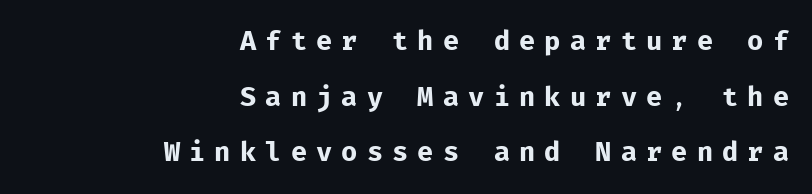
The image shows 27 px text type, upright; set right-aligned, loose line spacing (2.06x), unusually wide letter spacing (+0.34 em), not underlined.
